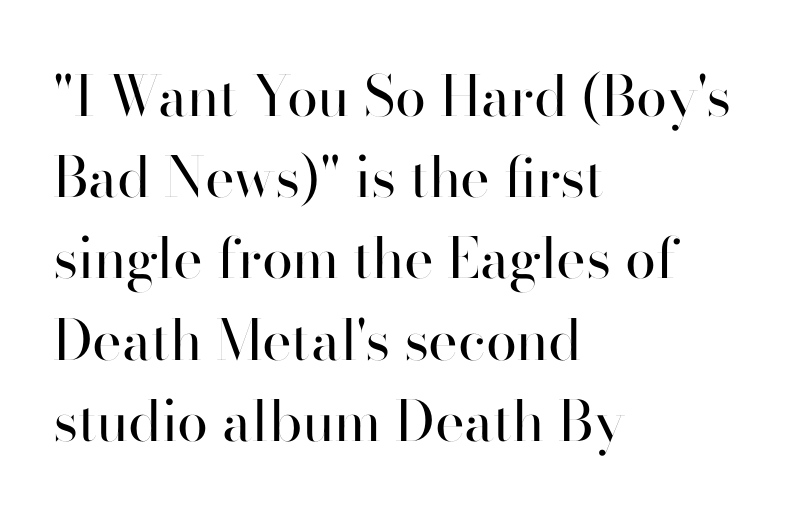
Q: Is the text bold? A: No.
Q: Is the text italic (slanted)? A: No, it is upright.
Q: Is the typeface a serif or a sans-serif typeface? A: Sans-serif.
Q: Is the text underlined? A: No.
Q: How is the paragraph aligned? A: Left-aligned.
Q: Is the spacing between letters normal or unusually wide? A: Normal.
Q: Is the spacing between lines tight, normal or loose? A: Normal.
Q: Width (condensed, normal, or wide)? A: Normal.
Q: Stroke contrast? A: High.
Q: x-height? A: Small.
Q: Monospaced? A: No.
